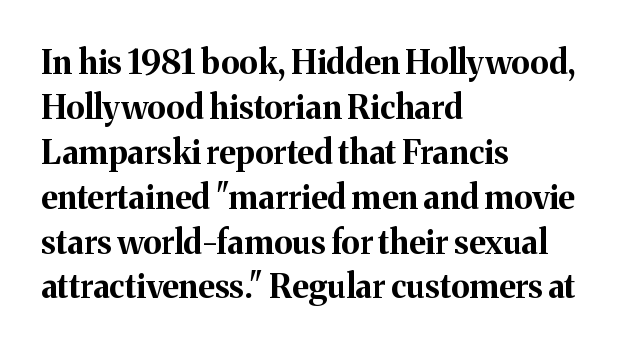
The image shows 33 px bold serif type, upright; set left-aligned, normal line spacing (1.36x), normal letter spacing, not underlined; medium stroke contrast and a medium x-height.
